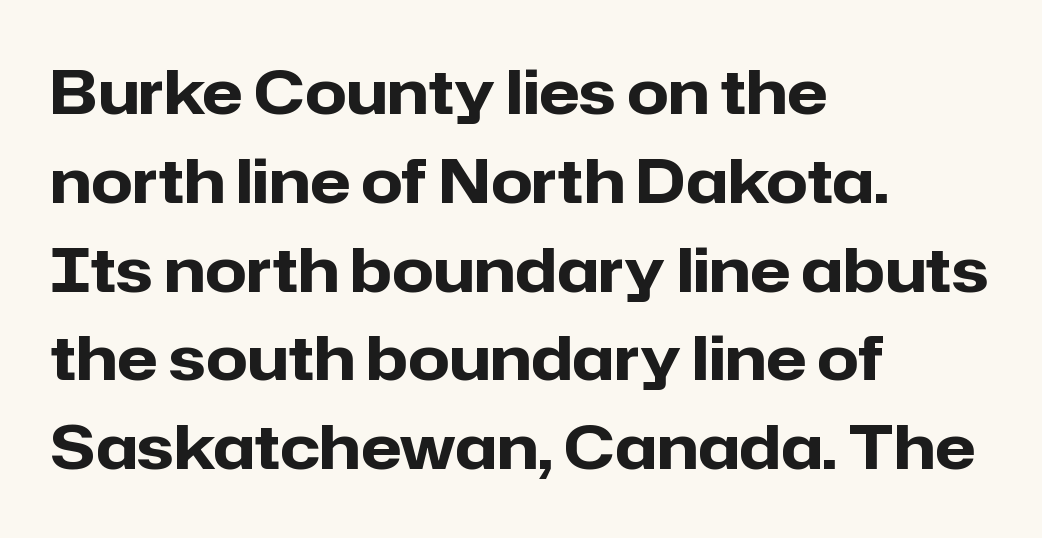
{"serif": "no", "italic": "no", "bold": "yes", "weight": "heavy", "width": "normal", "stroke_contrast": "low", "x_height": "medium", "monospaced": "no", "underline": "no", "align": "left", "line_spacing": "normal", "line_spacing_ratio": 1.48, "letter_spacing": "normal", "letter_spacing_em": 0.0, "glyph_px": 60}
